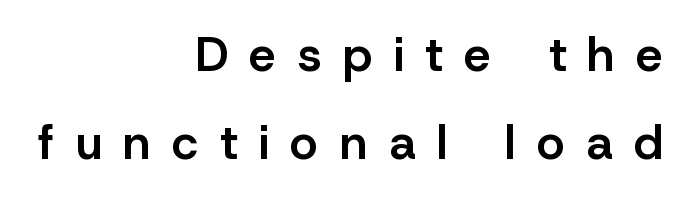
The image shows 48 px semibold sans-serif type, upright; set right-aligned, line spacing 1.84x, unusually wide letter spacing (+0.45 em), not underlined; low stroke contrast and a medium x-height.
